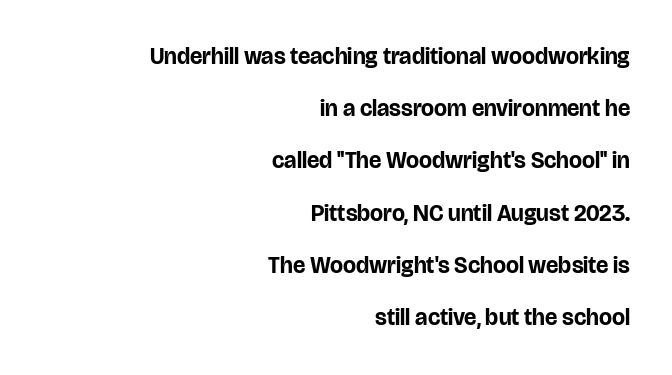
Q: Is the text bold? A: Yes.
Q: Is the text italic (slanted)? A: No, it is upright.
Q: Is the text underlined? A: No.
Q: How is the paragraph aligned? A: Right-aligned.
Q: Is the spacing between letters normal or unusually wide? A: Normal.
Q: Is the spacing between lines tight, normal or loose? A: Loose.
